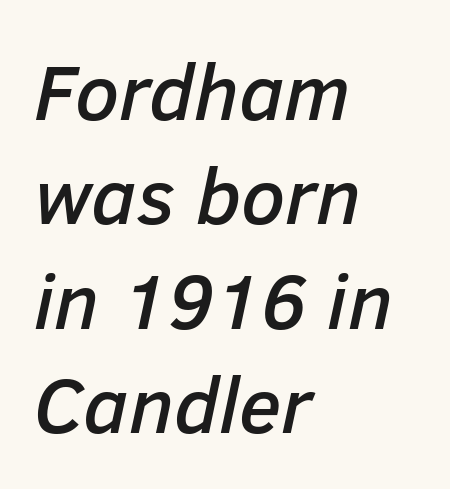
The font's italic variant was chosen for this text. Here the designer chose a conventional face with non-uniform glyph widths. Nobody touched the tracking dial on this one. In CSS terms this would be text-align: left. These lines sit exactly where default settings would place them. Beneath every word, the page is bare.
